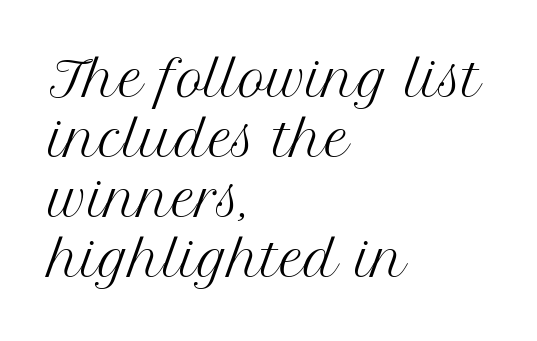
{"bold": "no", "weight": "regular", "width": "normal", "stroke_contrast": "medium", "x_height": "medium", "monospaced": "no", "underline": "no", "align": "left", "line_spacing": "normal", "line_spacing_ratio": 1.28, "letter_spacing": "normal", "letter_spacing_em": 0.0, "glyph_px": 47}
